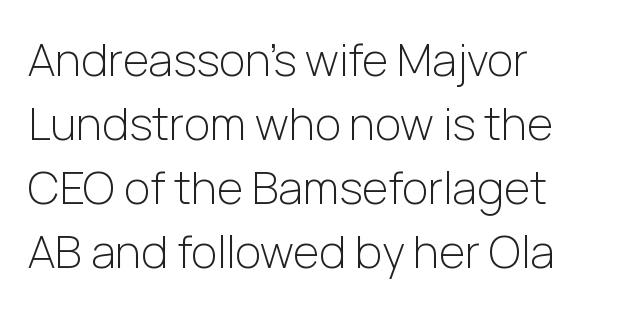
Nope, not italic — everything's standing straight. The designer left line spacing at the default. Glance below the letters and you will spot only blank space. Does extra space separate the letters? No, they use regular spacing.
